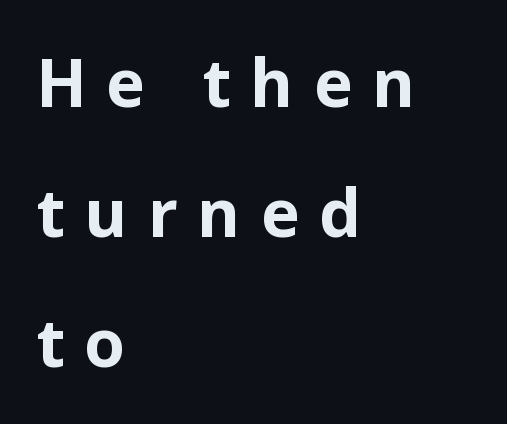
{"serif": "no", "italic": "no", "bold": "yes", "weight": "bold", "width": "normal", "stroke_contrast": "low", "x_height": "medium", "monospaced": "no", "underline": "no", "align": "left", "line_spacing": "loose", "line_spacing_ratio": 1.97, "letter_spacing": "wide", "letter_spacing_em": 0.3, "glyph_px": 66}
